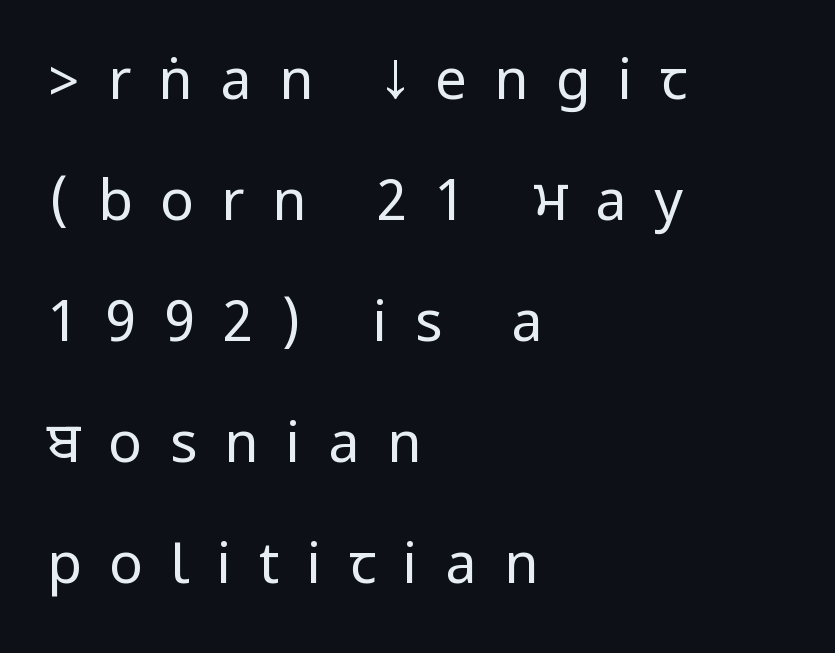
The image shows 56 px regular-weight, condensed sans-serif type, upright; set left-aligned, loose line spacing (2.16x), unusually wide letter spacing (+0.49 em), not underlined; low stroke contrast.
